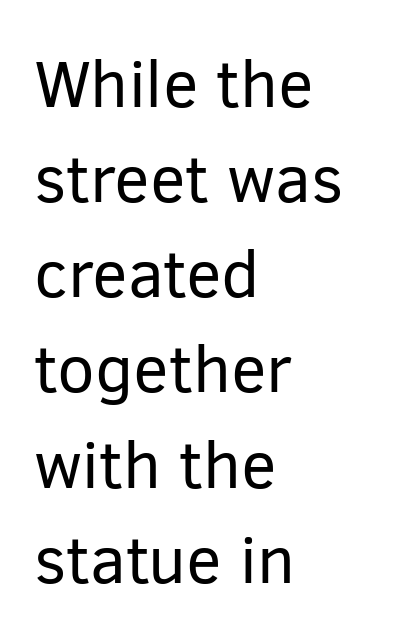
{"serif": "no", "italic": "no", "bold": "no", "weight": "regular", "width": "normal", "stroke_contrast": "low", "x_height": "medium", "monospaced": "no", "underline": "no", "align": "left", "line_spacing": "normal", "line_spacing_ratio": 1.42, "letter_spacing": "normal", "letter_spacing_em": 0.0, "glyph_px": 67}
